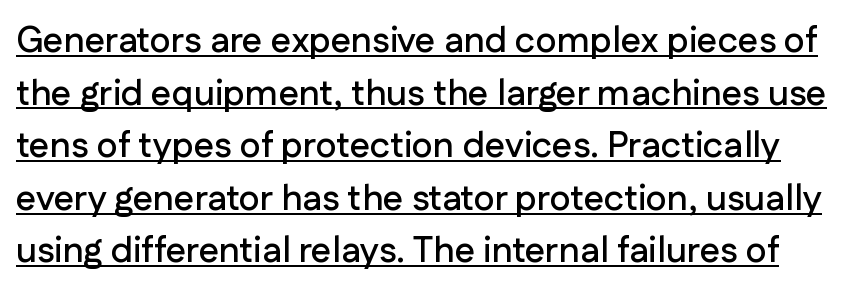
A roman cut, with each character standing at attention. The typeface chosen for these lines omits serifs. The passage shown has conventional tracking throughout. Notice how descenders clear the ascenders below comfortably — that's standard leading.
